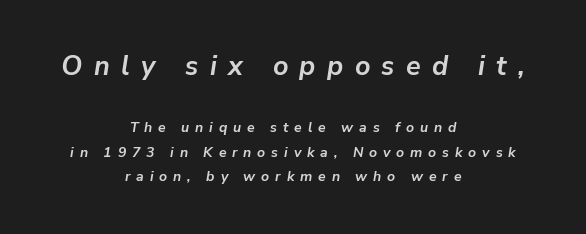
Q: Is the text bold? A: Yes.
Q: Is the text italic (slanted)? A: Yes, it leans right by about 9 degrees.
Q: Is the text underlined? A: No.
Q: How is the paragraph aligned? A: Centered.
Q: Is the spacing between letters normal or unusually wide? A: Unusually wide.
Q: Which block of text is set in a larger size, the first (top) or the second (bottom)? A: The first (top) one.
